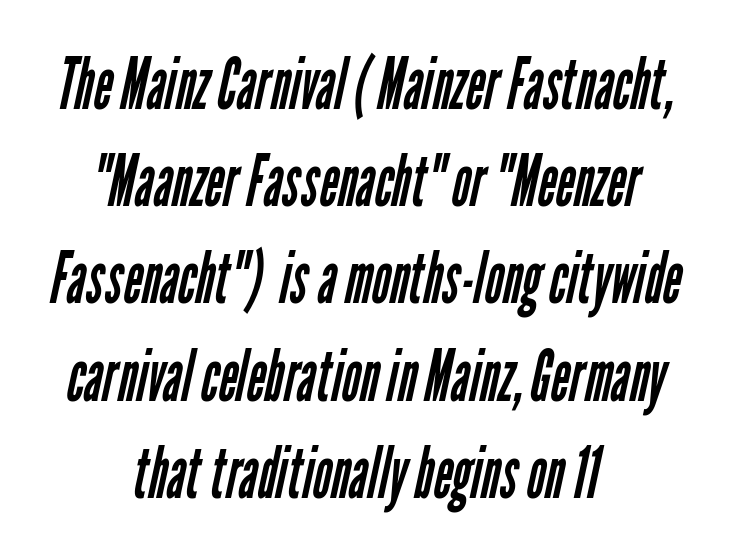
{"serif": "no", "bold": "no", "weight": "regular", "width": "condensed", "stroke_contrast": "low", "x_height": "medium", "monospaced": "no", "underline": "no", "align": "center", "line_spacing": "normal", "line_spacing_ratio": 1.35, "letter_spacing": "normal", "letter_spacing_em": 0.0, "glyph_px": 72}
